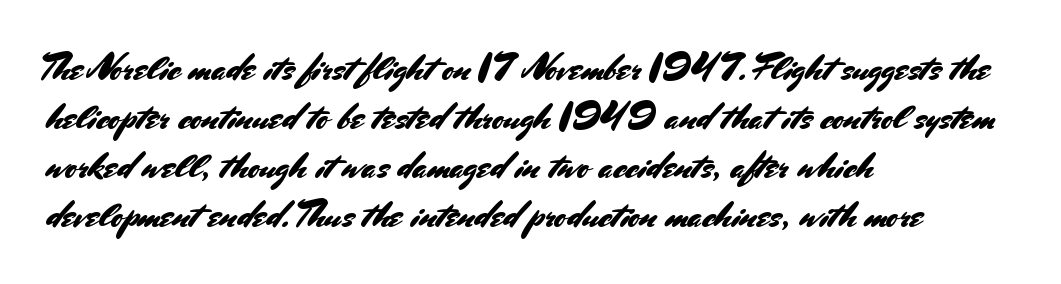
Honestly, the letter spacing is just normal — you wouldn't notice it. No feet cap the strokes, marking this as sans-serif type. Left-aligned paragraph, ragged on the right. Each letter keeps its own natural width here, so spacing adapts to shape. Line spacing here is normal.
